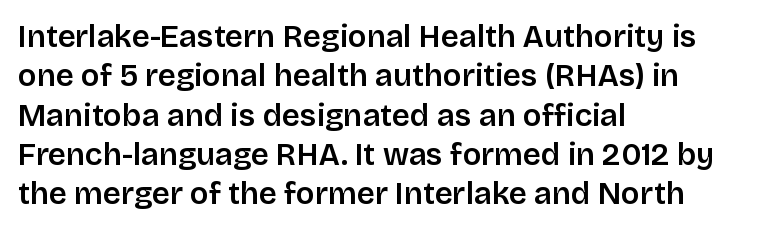
Q: Is the text bold? A: Semi-bold.
Q: Is the text italic (slanted)? A: No, it is upright.
Q: Is the typeface a serif or a sans-serif typeface? A: Sans-serif.
Q: Is the text underlined? A: No.
Q: How is the paragraph aligned? A: Left-aligned.
Q: Is the spacing between letters normal or unusually wide? A: Normal.
Q: Is the spacing between lines tight, normal or loose? A: Normal.
Q: Width (condensed, normal, or wide)? A: Normal.
Q: Stroke contrast? A: Low.
Q: x-height? A: Large.
Q: Monospaced? A: No.
